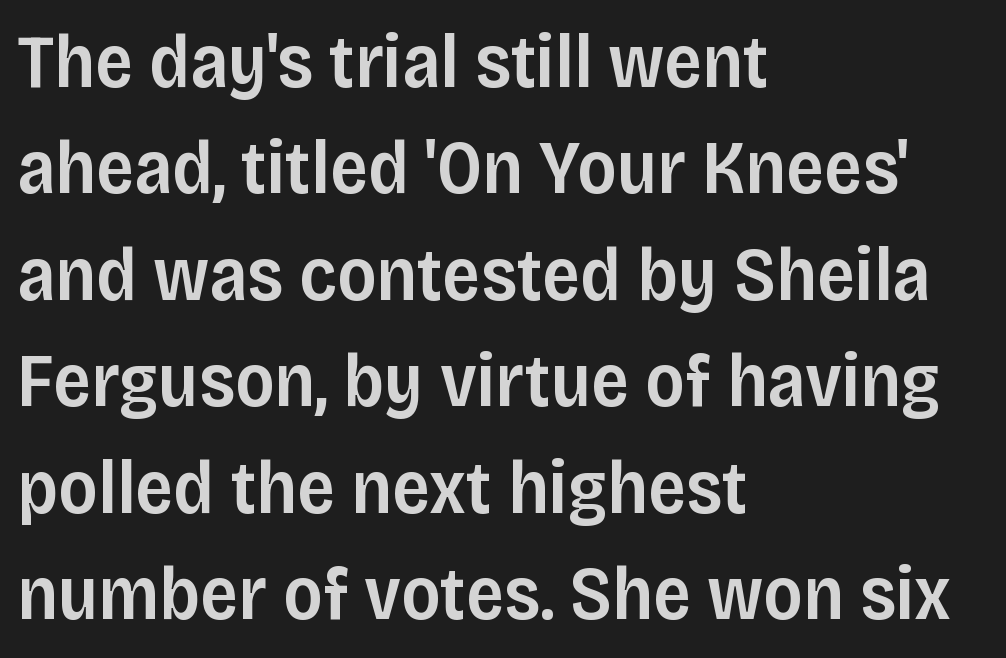
{"serif": "no", "italic": "no", "bold": "semi", "weight": "semibold", "width": "normal", "stroke_contrast": "low", "x_height": "large", "monospaced": "no", "underline": "no", "align": "left", "line_spacing": "normal", "line_spacing_ratio": 1.42, "letter_spacing": "normal", "letter_spacing_em": 0.0, "glyph_px": 75}
